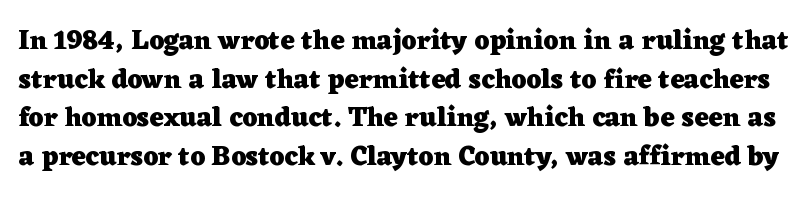
The image shows 27 px bold type, upright; set normal line spacing (1.43x), normal letter spacing, not underlined.
